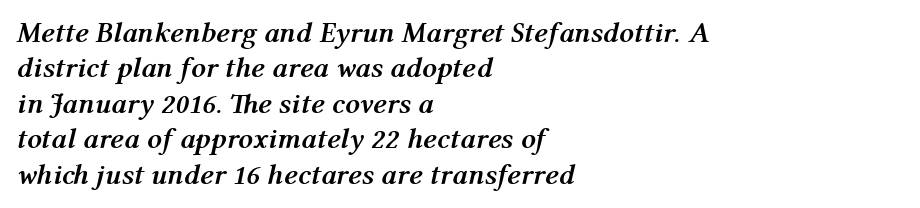
Q: Is the text bold? A: Yes.
Q: Is the text italic (slanted)? A: Yes, it leans right by about 12 degrees.
Q: Is the text underlined? A: No.
Q: How is the paragraph aligned? A: Left-aligned.
Q: Is the spacing between letters normal or unusually wide? A: Normal.
Q: Width (condensed, normal, or wide)? A: Normal.
Q: Stroke contrast? A: Medium.
Q: x-height? A: Medium.
Q: Monospaced? A: No.
